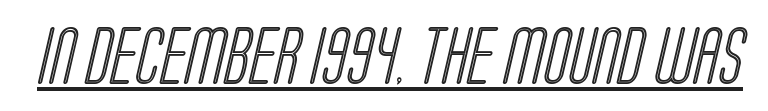
{"width": "condensed", "x_height": "large", "monospaced": "no", "underline": "yes", "letter_spacing": "normal", "letter_spacing_em": 0.0, "glyph_px": 58}
